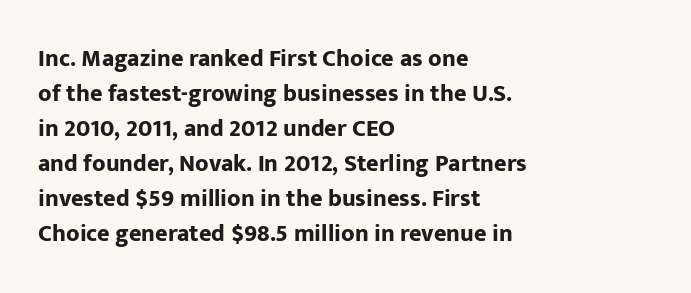
{"italic": "no", "bold": "yes", "underline": "no", "align": "left", "line_spacing": "normal", "line_spacing_ratio": 1.46, "letter_spacing": "normal", "letter_spacing_em": 0.0, "glyph_px": 24}
